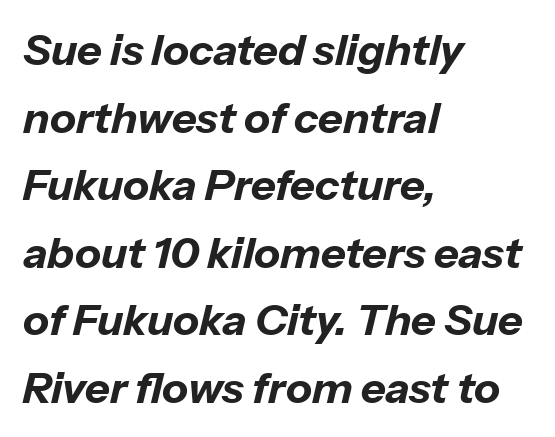
Q: Is the text bold? A: Yes.
Q: Is the text italic (slanted)? A: Yes, it leans right by about 13 degrees.
Q: Is the text underlined? A: No.
Q: How is the paragraph aligned? A: Left-aligned.
Q: Is the spacing between letters normal or unusually wide? A: Normal.
Q: Is the spacing between lines tight, normal or loose? A: Normal.
Q: Width (condensed, normal, or wide)? A: Normal.
Q: Stroke contrast? A: Low.
Q: x-height? A: Medium.
Q: Monospaced? A: No.
